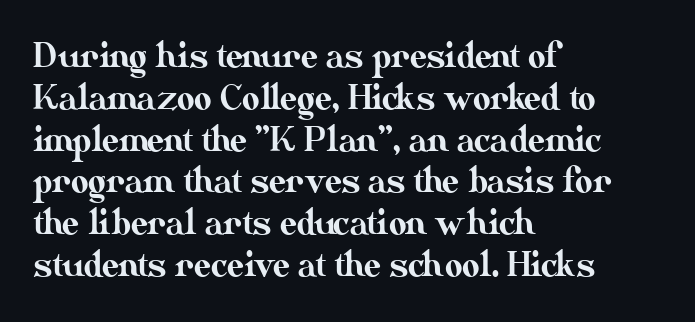
Q: Is the text italic (slanted)? A: No, it is upright.
Q: Is the text underlined? A: No.
Q: How is the paragraph aligned? A: Left-aligned.
Q: Is the spacing between letters normal or unusually wide? A: Normal.
Q: Width (condensed, normal, or wide)? A: Normal.
Q: Stroke contrast? A: Medium.
Q: x-height? A: Small.
Q: Monospaced? A: No.
